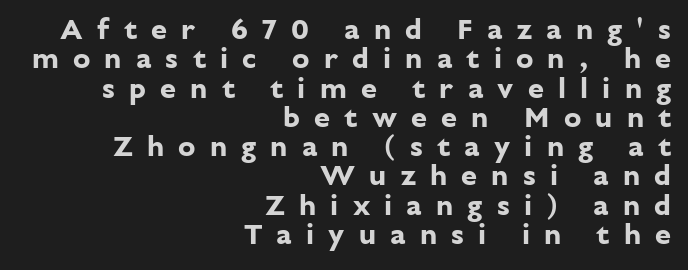
Q: Is the text bold? A: Yes.
Q: Is the text italic (slanted)? A: No, it is upright.
Q: Is the typeface a serif or a sans-serif typeface? A: Sans-serif.
Q: Is the text underlined? A: No.
Q: How is the paragraph aligned? A: Right-aligned.
Q: Is the spacing between letters normal or unusually wide? A: Unusually wide.
Q: Is the spacing between lines tight, normal or loose? A: Tight.
Q: Width (condensed, normal, or wide)? A: Normal.
Q: Stroke contrast? A: Low.
Q: x-height? A: Medium.
Q: Monospaced? A: No.
